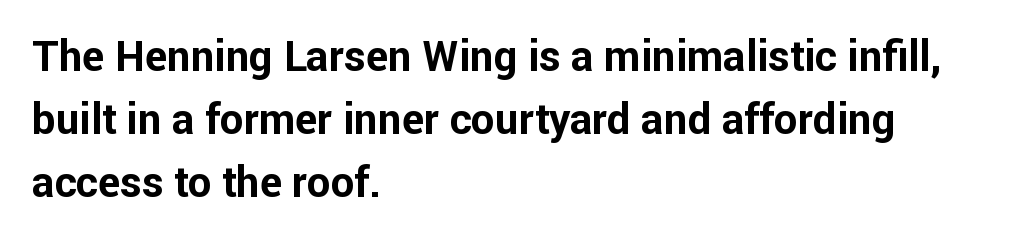
The font family rendered here belongs to the sans-serif group. Honestly, the row spacing looks completely unremarkable. The specimen reads as upright at a glance. Heavy, bold letterforms. A typesetter would call this zero additional tracking.
